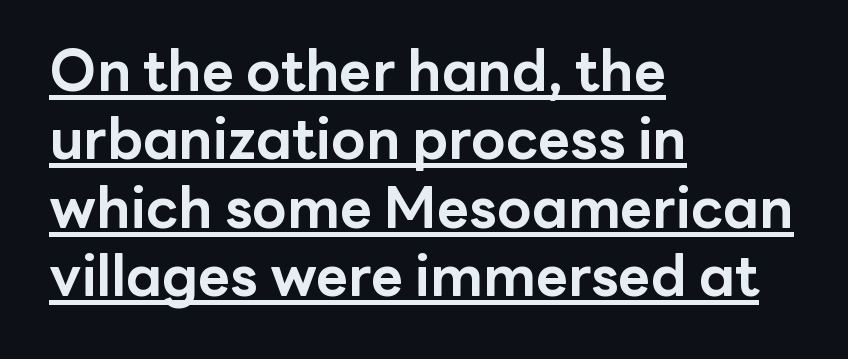
Q: Is the text bold? A: Yes.
Q: Is the text italic (slanted)? A: No, it is upright.
Q: Is the typeface a serif or a sans-serif typeface? A: Sans-serif.
Q: Is the text underlined? A: Yes.
Q: How is the paragraph aligned? A: Left-aligned.
Q: Is the spacing between letters normal or unusually wide? A: Normal.
Q: Width (condensed, normal, or wide)? A: Normal.
Q: Stroke contrast? A: Low.
Q: x-height? A: Medium.
Q: Monospaced? A: No.
